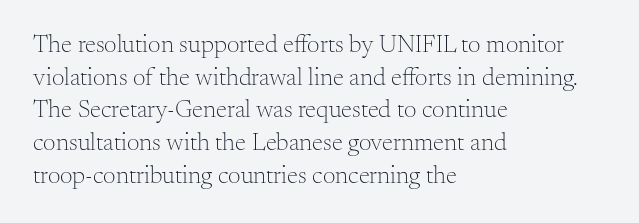
Q: Is the text bold? A: No.
Q: Is the text italic (slanted)? A: No, it is upright.
Q: Is the text underlined? A: No.
Q: How is the paragraph aligned? A: Left-aligned.
Q: Is the spacing between letters normal or unusually wide? A: Normal.
Q: Is the spacing between lines tight, normal or loose? A: Normal.
